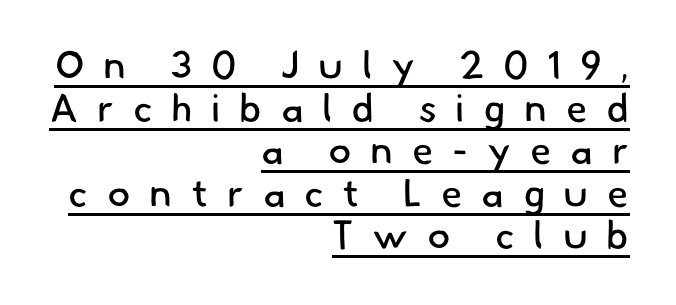
The image shows 39 px regular-weight sans-serif type; set right-aligned, tight line spacing (1.09x), unusually wide letter spacing (+0.48 em), underlined; low stroke contrast and a small x-height.
